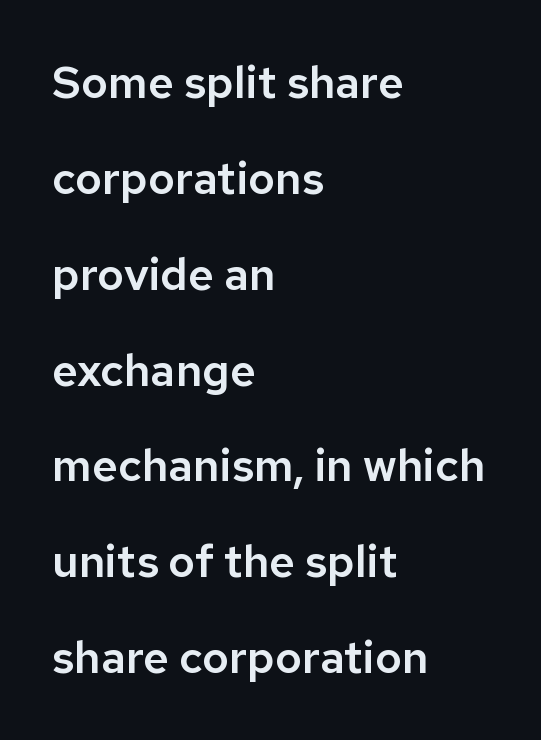
{"serif": "no", "italic": "no", "width": "normal", "stroke_contrast": "low", "x_height": "medium", "monospaced": "no", "underline": "no", "align": "left", "line_spacing": "loose", "line_spacing_ratio": 2.13, "letter_spacing": "normal", "letter_spacing_em": 0.0, "glyph_px": 45}
